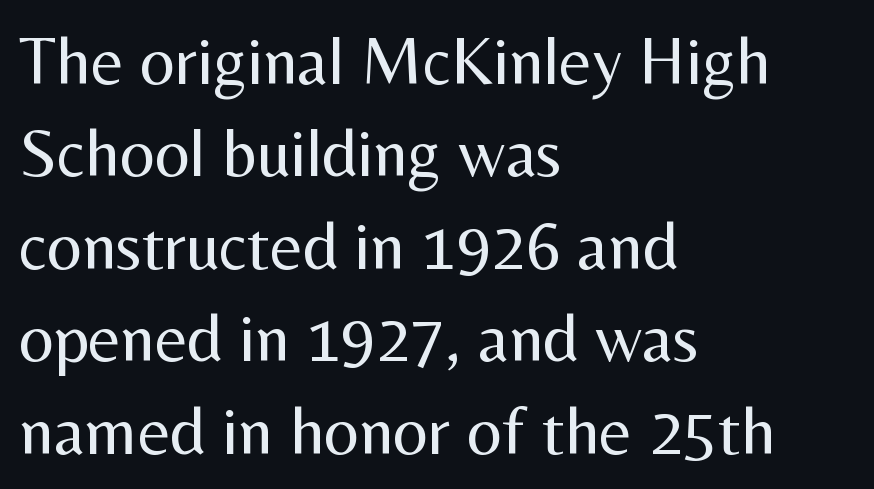
{"serif": "no", "italic": "no", "bold": "no", "weight": "regular", "width": "normal", "stroke_contrast": "medium", "x_height": "medium", "monospaced": "no", "underline": "no", "align": "left", "line_spacing": "normal", "line_spacing_ratio": 1.34, "letter_spacing": "normal", "letter_spacing_em": 0.0, "glyph_px": 69}
